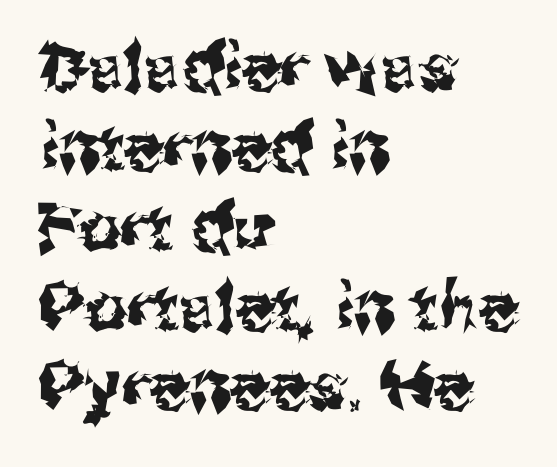
The image shows 66 px sans-serif type, upright; set left-aligned, line spacing 1.21x, normal letter spacing, not underlined; medium stroke contrast and a medium x-height.
